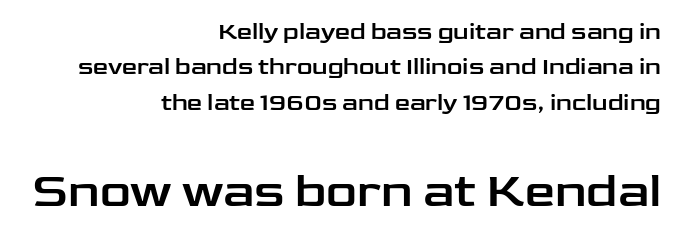
The face used here is a sans, in the tradition of grotesques and geometrics. The specimen omits any rule beneath the text block's lines. Does the bottom block carry the larger type? Yes, it does. Where is the straight margin? On the right. There is no visible air inserted between adjacent glyphs.
